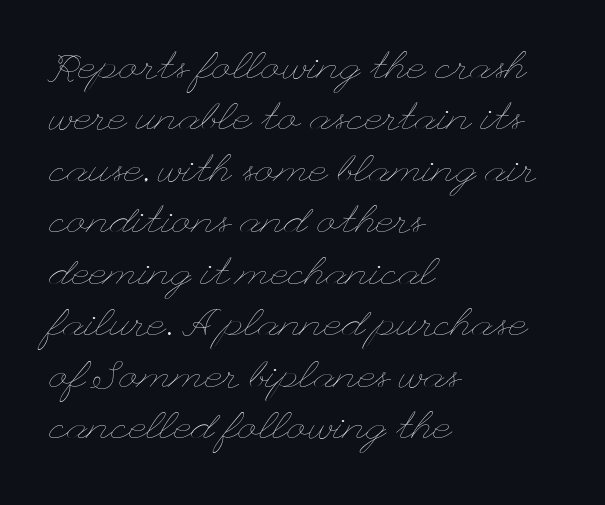
The image shows 39 px thin, wide type; set left-aligned, normal line spacing (1.32x), normal letter spacing, not underlined; low stroke contrast and a small x-height.
